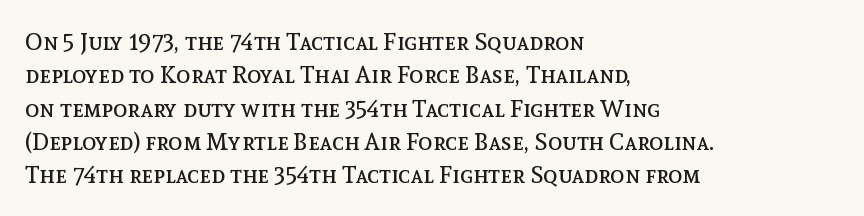
The letterforms sit at book weight or below. Posture: straight, roman, zero tilt. Tracking value appears to be zero — textbook default spacing. The passage shown stacks its lines at a standard gap. Is the block centered? No — it sits flush against the left margin. The foot of each line stays bare and open.
